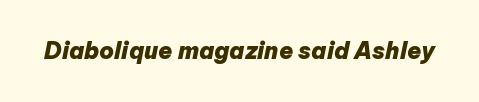
The image shows 23 px bold type, italic (leaning right); set normal letter spacing, not underlined.
